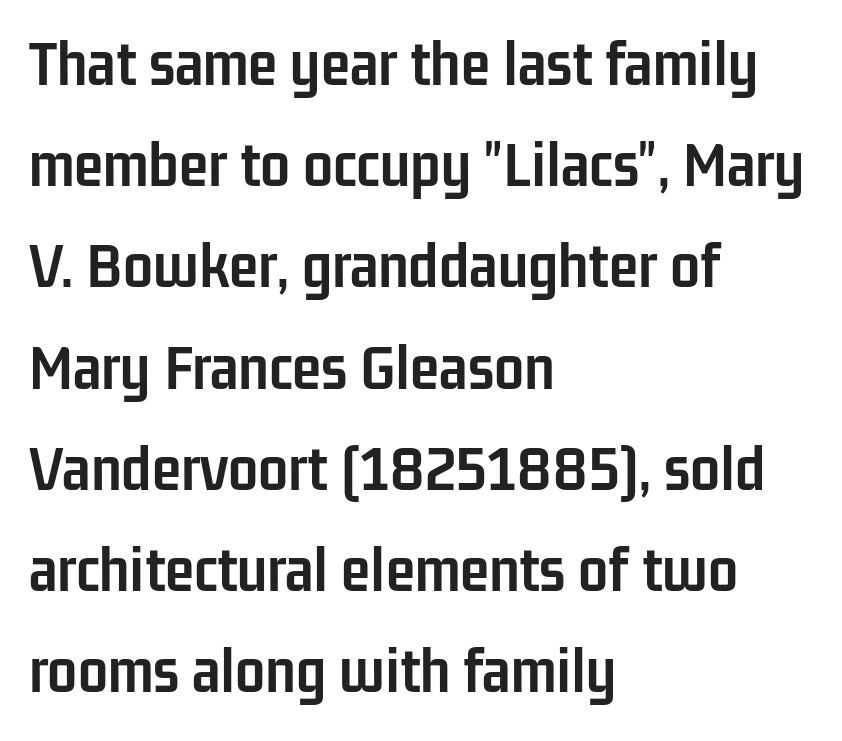
{"serif": "no", "italic": "no", "bold": "yes", "weight": "semibold", "width": "condensed", "stroke_contrast": "low", "x_height": "medium", "monospaced": "no", "underline": "no", "align": "left", "line_spacing": "normal", "line_spacing_ratio": 1.51, "letter_spacing": "normal", "letter_spacing_em": 0.0, "glyph_px": 67}
